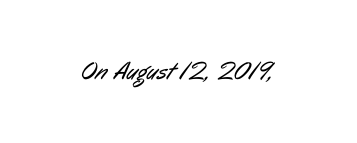
The image shows 25 px text type; set normal letter spacing, not underlined.
